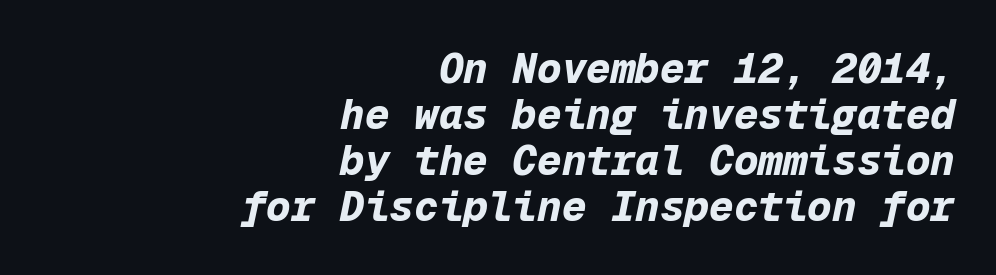
The image shows 41 px bold type, italic (leaning right), monospaced; set right-aligned, tight line spacing (1.12x), normal letter spacing, not underlined; low stroke contrast and a medium x-height.
